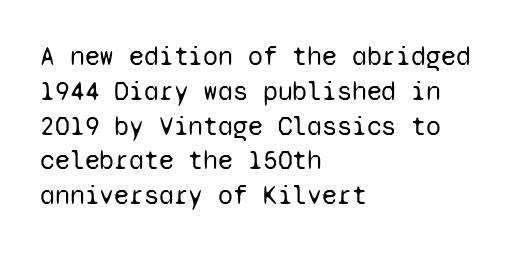
This sample keeps an unexceptional amount of space between lines. Characters remain perfectly vertical along every line. The gap between lines stays unmarked. Is this a heavy cut? Hardly; it is regular or lighter.
